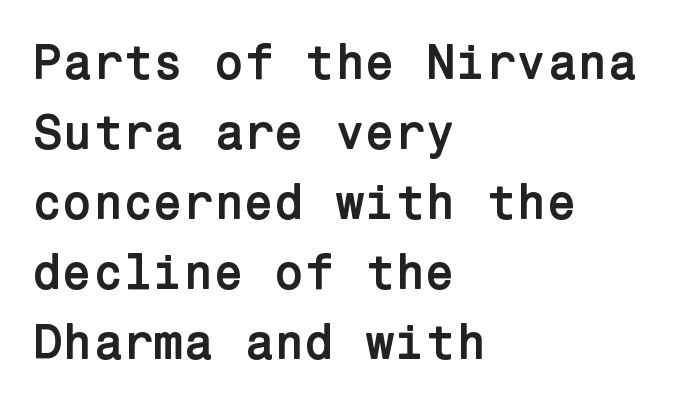
Q: Is the text bold? A: Yes.
Q: Is the text italic (slanted)? A: No, it is upright.
Q: Is the typeface a serif or a sans-serif typeface? A: Sans-serif.
Q: Is the text underlined? A: No.
Q: How is the paragraph aligned? A: Left-aligned.
Q: Is the spacing between letters normal or unusually wide? A: Normal.
Q: Is the spacing between lines tight, normal or loose? A: Normal.
Q: Width (condensed, normal, or wide)? A: Normal.
Q: Stroke contrast? A: Low.
Q: x-height? A: Medium.
